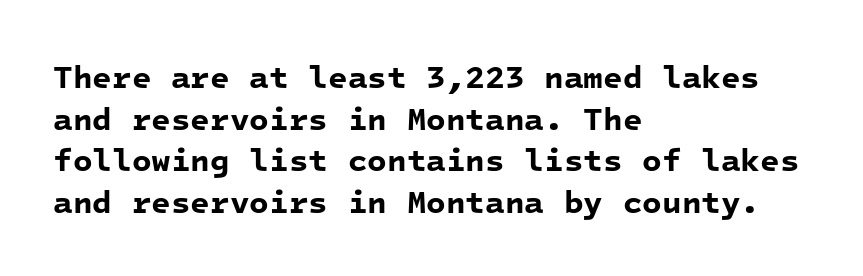
{"serif": "no", "bold": "yes", "weight": "bold", "width": "normal", "stroke_contrast": "low", "x_height": "medium", "monospaced": "yes", "underline": "no", "align": "left", "line_spacing": "normal", "line_spacing_ratio": 1.3, "letter_spacing": "normal", "letter_spacing_em": 0.0, "glyph_px": 32}
